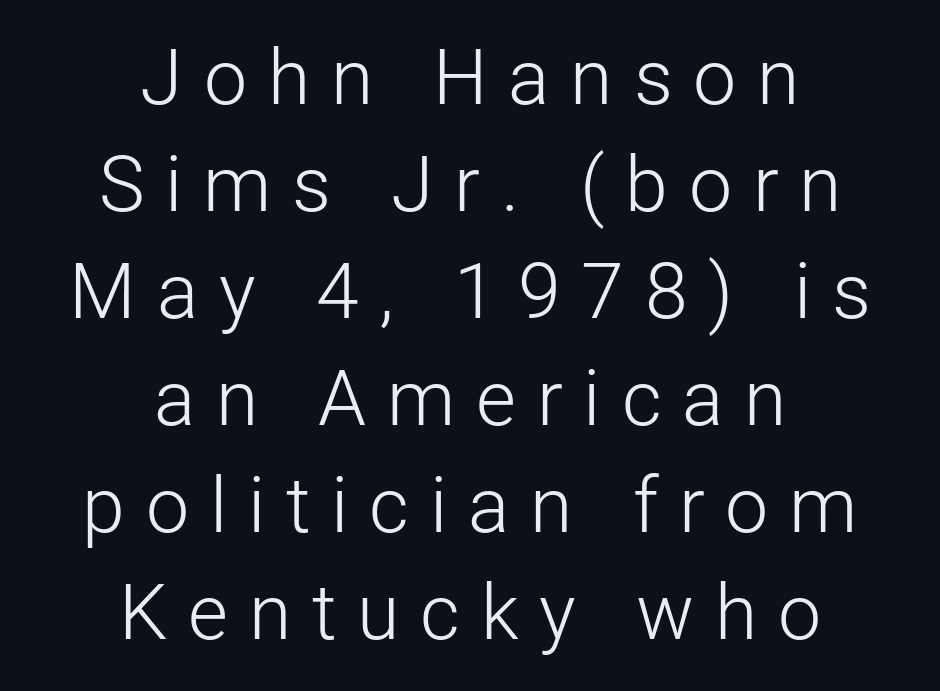
{"serif": "no", "italic": "no", "bold": "no", "weight": "light", "width": "normal", "stroke_contrast": "low", "x_height": "medium", "monospaced": "no", "underline": "no", "align": "center", "line_spacing": "normal", "line_spacing_ratio": 1.39, "letter_spacing": "wide", "letter_spacing_em": 0.27, "glyph_px": 77}
